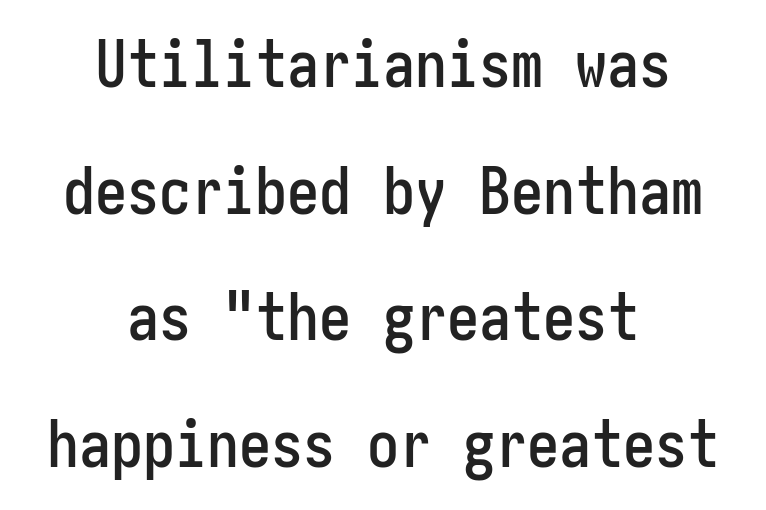
{"serif": "no", "italic": "no", "width": "condensed", "stroke_contrast": "low", "x_height": "medium", "underline": "no", "align": "center", "line_spacing": "loose", "line_spacing_ratio": 1.98, "letter_spacing": "normal", "letter_spacing_em": 0.0, "glyph_px": 64}
